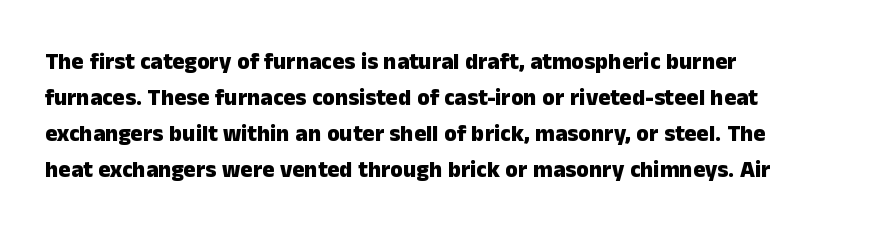
{"italic": "no", "bold": "yes", "underline": "no", "align": "left", "line_spacing": "normal", "line_spacing_ratio": 1.56, "letter_spacing": "normal", "letter_spacing_em": 0.0, "glyph_px": 23}
